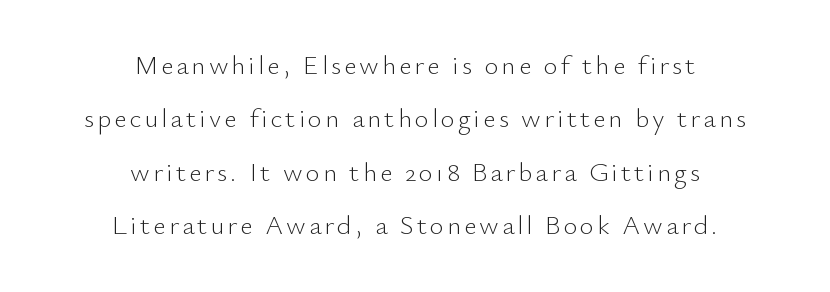
The image shows 27 px text type, upright; set centered, loose line spacing (1.98x), not underlined.
